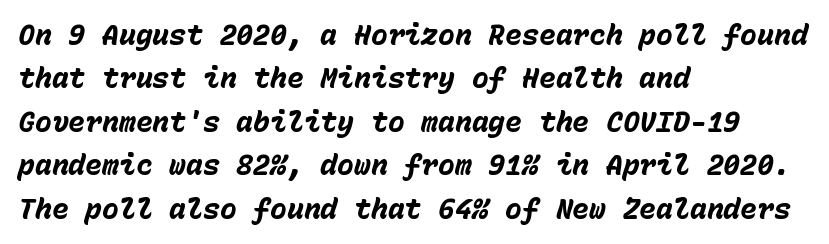
A typesetter would call this monospace, since all characters share one set width. Summary of weight: heavy, a full bold. The passage is arranged the way most books set body copy — flush left. The foot of each line stays bare and open. Notice how descenders clear the ascenders below comfortably — that's standard leading. Default kerning and tracking; the words read as compact shapes.
